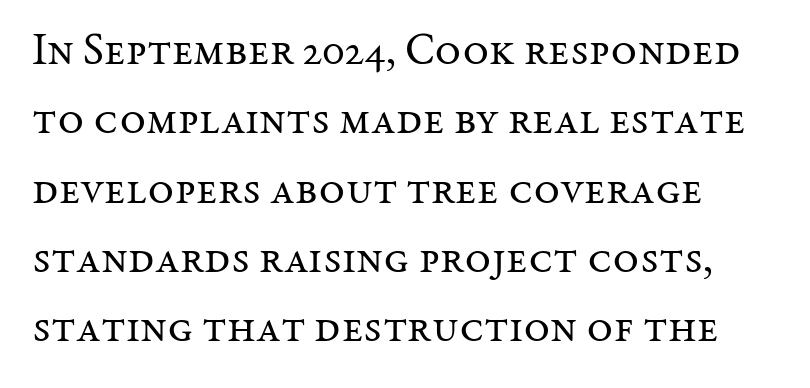
The image shows 45 px regular-weight serif type, upright; set left-aligned, normal line spacing (1.54x), normal letter spacing, not underlined; medium stroke contrast and a medium x-height.
